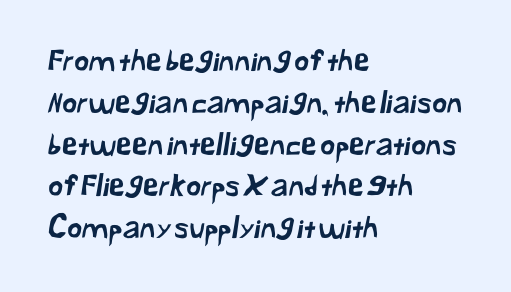
Do the characters align in a grid? No, the font is proportional. Rows of type keep a routine distance in the vertical direction. Standard letterfit; no display-style spreading of the glyphs. Visually the block forms a straight wall on the left and a jagged coastline on the right. Descender tails drop into unmarked territory. You can tell from the bare stems that sans-serif type was used.
